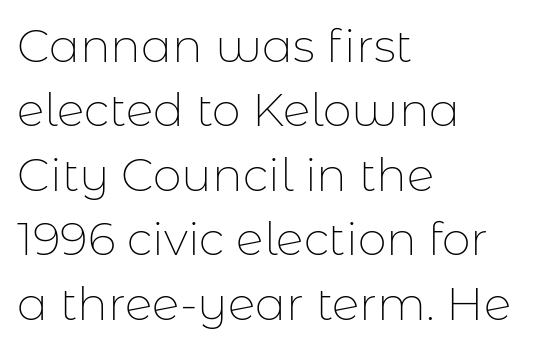
Each line starts at the same left margin while the right side varies. Is this a heavy cut? Hardly; it is regular or lighter. The face used here is proportionally spaced, like ordinary book or web type. Descender tails drop into unmarked territory.
